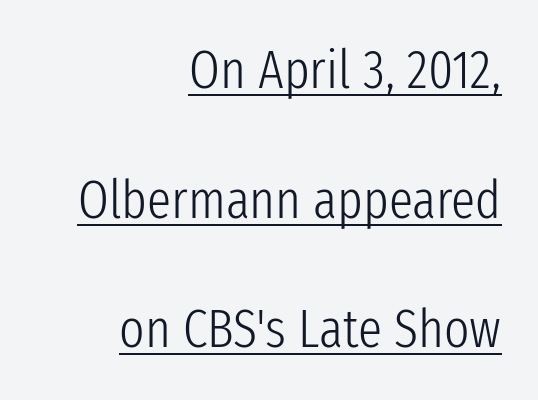
The image shows 54 px light, condensed sans-serif type, upright; set right-aligned, loose line spacing (2.4x), normal letter spacing, underlined; low stroke contrast and a medium x-height.
